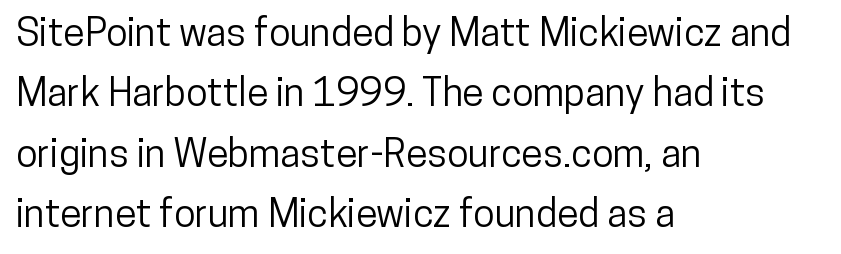
Does the type have serifs? No, each stem ends abruptly. Compared with a centered layout, this one pins lines to the left instead. Interline gaps are of average width in this sample. Does extra space separate the letters? No, they use regular spacing.
